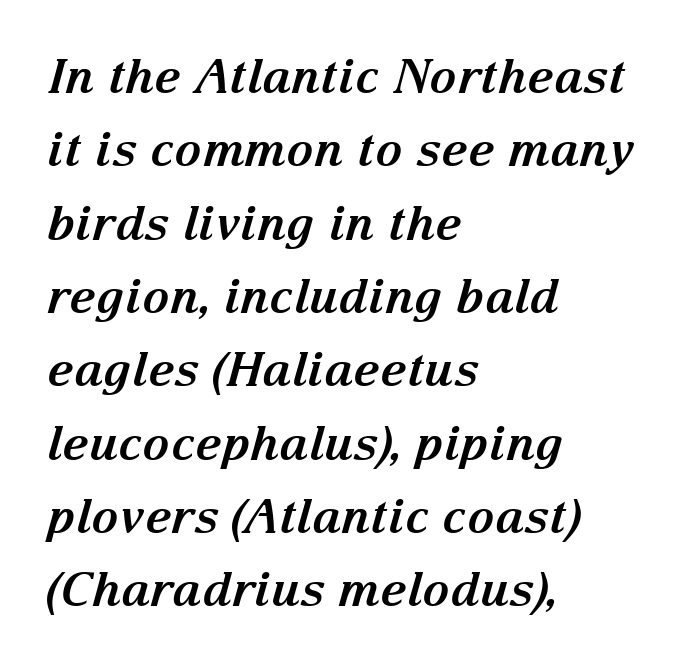
The image shows 47 px bold serif type, italic (leaning right); set left-aligned, normal line spacing (1.56x), normal letter spacing, not underlined; medium stroke contrast and a medium x-height.
